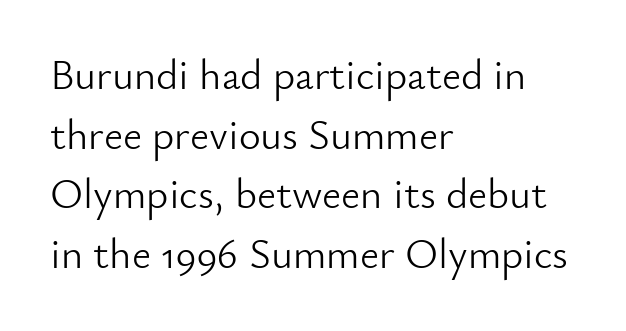
{"serif": "no", "italic": "no", "bold": "no", "weight": "light", "width": "normal", "stroke_contrast": "low", "x_height": "small", "monospaced": "no", "underline": "no", "align": "left", "line_spacing": "normal", "line_spacing_ratio": 1.42, "letter_spacing": "normal", "letter_spacing_em": 0.0, "glyph_px": 42}
